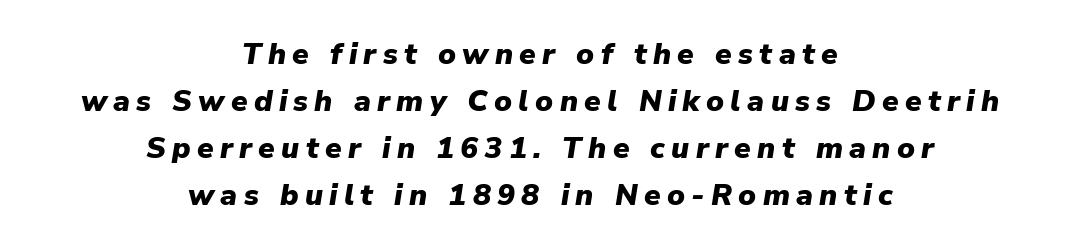
Reading down the column, the eye jumps a familiar distance to each next line. The rendering positions every line midway between the sides. Loose tracking; the words dissolve into strings of separated letters. Think of a printed novel: that variable character pitch is what you see here. The glyphs look as if they've been sheared to an angle.
